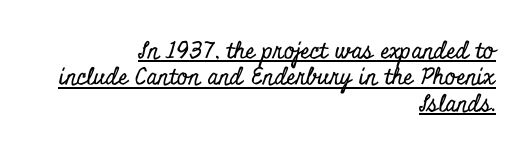
Quick note: underline on. Does the copy run flush right? Yes — the right margin is perfectly even. Horizontal bands of white between lines are thin slivers.
